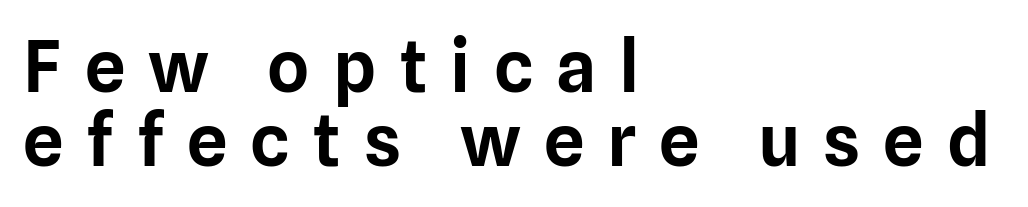
Q: Is the text italic (slanted)? A: No, it is upright.
Q: Is the typeface a serif or a sans-serif typeface? A: Sans-serif.
Q: Is the text underlined? A: No.
Q: How is the paragraph aligned? A: Left-aligned.
Q: Is the spacing between letters normal or unusually wide? A: Unusually wide.
Q: Is the spacing between lines tight, normal or loose? A: Tight.
Q: Width (condensed, normal, or wide)? A: Normal.
Q: Stroke contrast? A: Low.
Q: x-height? A: Medium.
Q: Monospaced? A: No.
